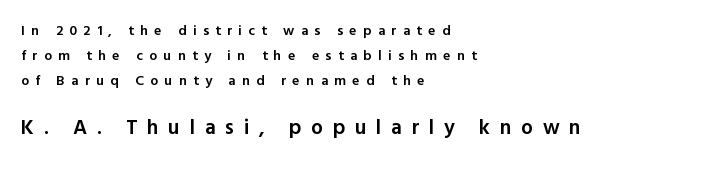
{"italic": "no", "bold": "semi", "underline": "no", "align": "left", "line_spacing_ratio": 1.8, "letter_spacing": "wide", "letter_spacing_em": 0.46, "larger_block": "second", "size_ratio": 1.5, "glyph_px": 21}
